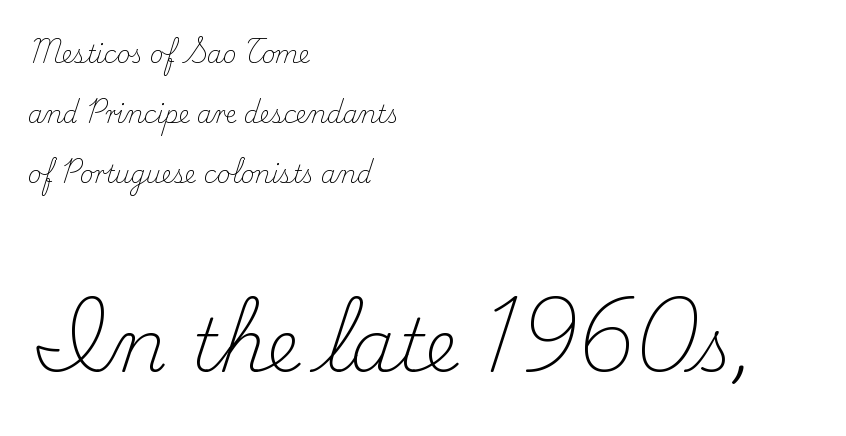
The image shows 73 px light serif type; set left-aligned, loose line spacing (2.49x), normal letter spacing, not underlined; the second (bottom) block is 3.04x larger; medium stroke contrast and a small x-height.
